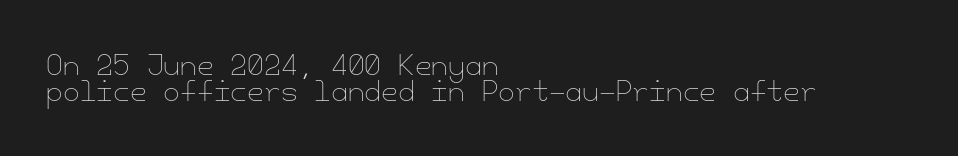
Q: Is the text bold? A: No.
Q: Is the text italic (slanted)? A: No, it is upright.
Q: Is the text underlined? A: No.
Q: How is the paragraph aligned? A: Left-aligned.
Q: Is the spacing between letters normal or unusually wide? A: Normal.
Q: Is the spacing between lines tight, normal or loose? A: Tight.
